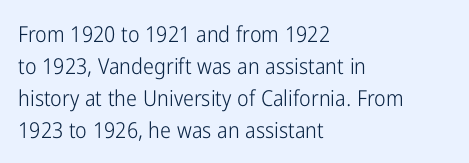
This sample uses an upright cut, with every glyph sitting square on the baseline. Check the space under the baseline: it is left empty. These lines are set flush left with a ragged right edge. Weight: not bold — regular or lighter.
